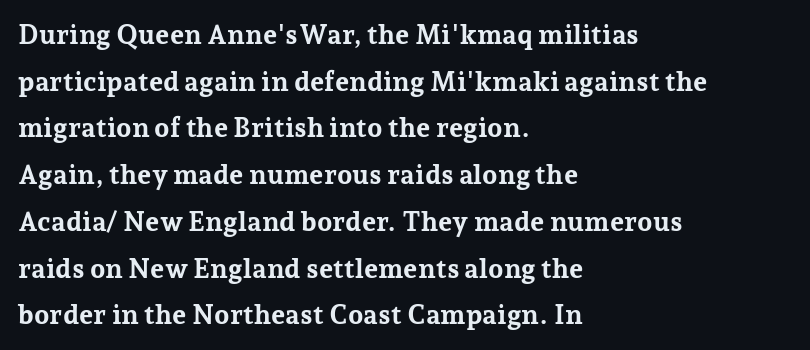
The typography opts for an upright posture over an oblique one. The line texture is even and compact thanks to regular tracking. If you drew a ruler down the left edge, every line would touch it. The letters are bold, with thick, heavy strokes. The passage shown is not underscored anywhere.
